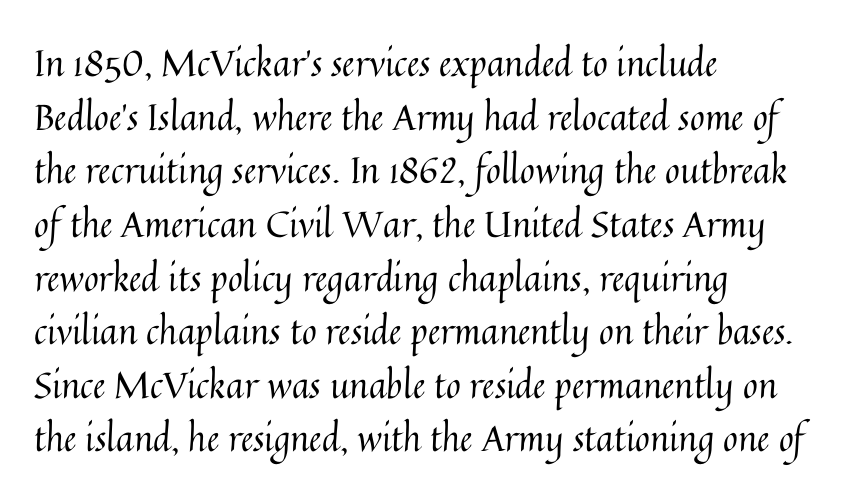
The image shows 36 px regular-weight type; set left-aligned, normal line spacing (1.49x), normal letter spacing, not underlined; medium stroke contrast and a medium x-height.
